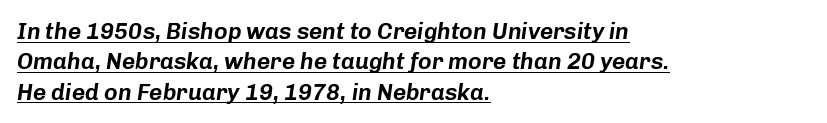
The image shows 23 px text type, italic (leaning right); set left-aligned, normal line spacing (1.32x), normal letter spacing, underlined.
